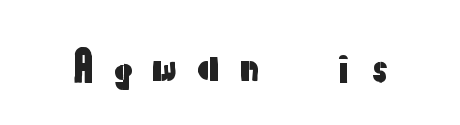
{"serif": "no", "italic": "no", "width": "normal", "stroke_contrast": "low", "x_height": "medium", "monospaced": "no", "underline": "no", "letter_spacing": "wide", "letter_spacing_em": 0.43, "glyph_px": 40}
